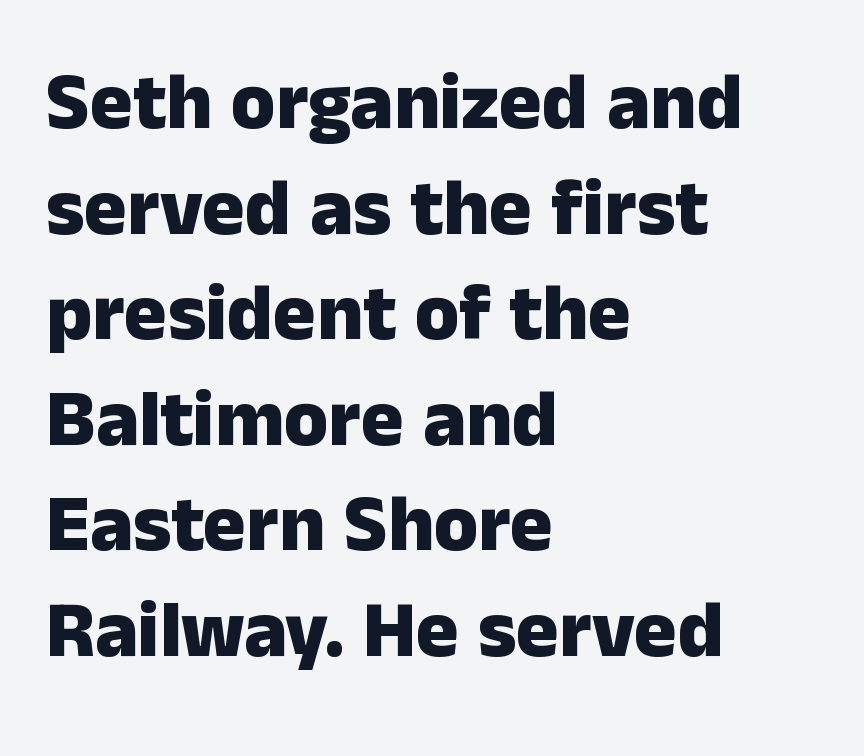
The image shows 80 px heavy sans-serif type, upright; set left-aligned, normal line spacing (1.32x), normal letter spacing, not underlined; low stroke contrast and a medium x-height.
